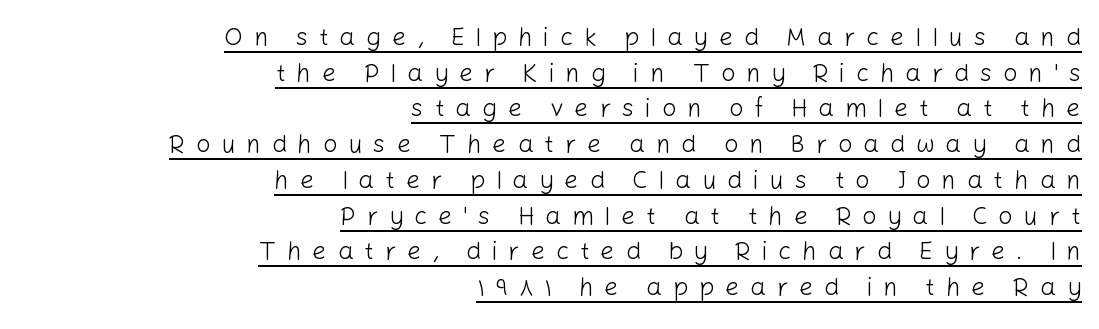
Q: Is the text bold? A: No.
Q: Is the text italic (slanted)? A: No, it is upright.
Q: Is the text underlined? A: Yes.
Q: How is the paragraph aligned? A: Right-aligned.
Q: Is the spacing between letters normal or unusually wide? A: Unusually wide.
Q: Is the spacing between lines tight, normal or loose? A: Normal.
